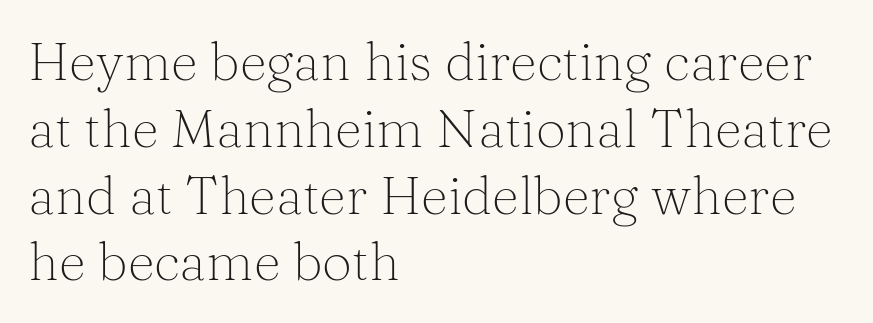
The image shows 53 px light serif type, upright; set left-aligned, normal line spacing (1.26x), normal letter spacing, not underlined; medium stroke contrast and a medium x-height.
